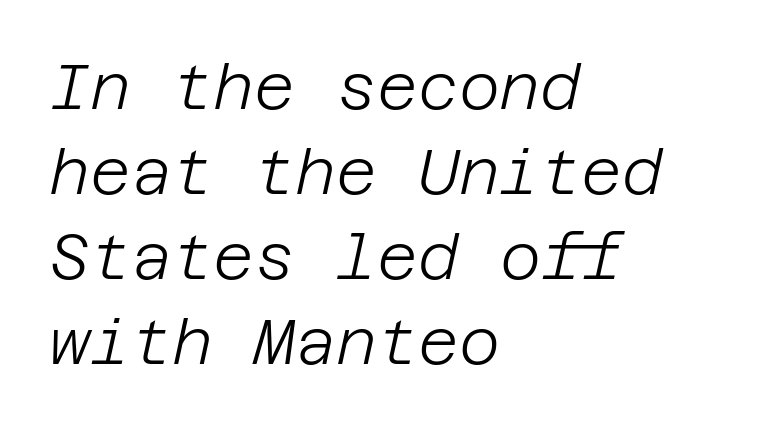
Q: Is the text bold? A: No.
Q: Is the text italic (slanted)? A: Yes, it leans right by about 12 degrees.
Q: Is the text underlined? A: No.
Q: How is the paragraph aligned? A: Left-aligned.
Q: Is the spacing between letters normal or unusually wide? A: Normal.
Q: Is the spacing between lines tight, normal or loose? A: Normal.
Q: Width (condensed, normal, or wide)? A: Normal.
Q: Stroke contrast? A: Low.
Q: x-height? A: Large.
